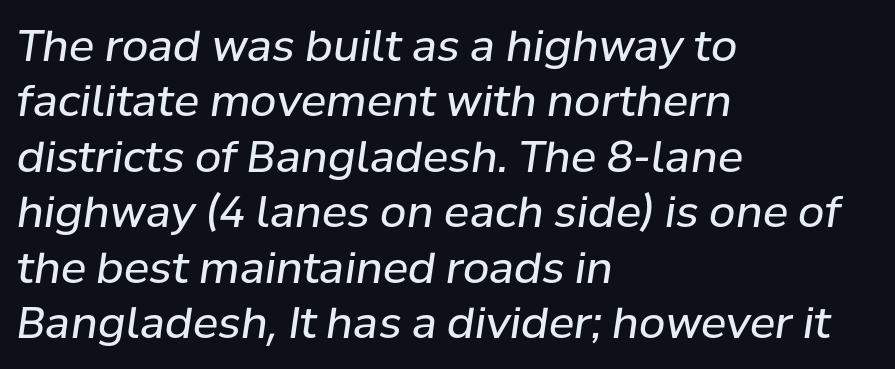
Characters are canted at an angle relative to the baseline's perpendicular. One glance says typical: line gaps are just what's usual. The space beneath each line is pristine and unruled. Honestly, the letter spacing is just normal — you wouldn't notice it.
